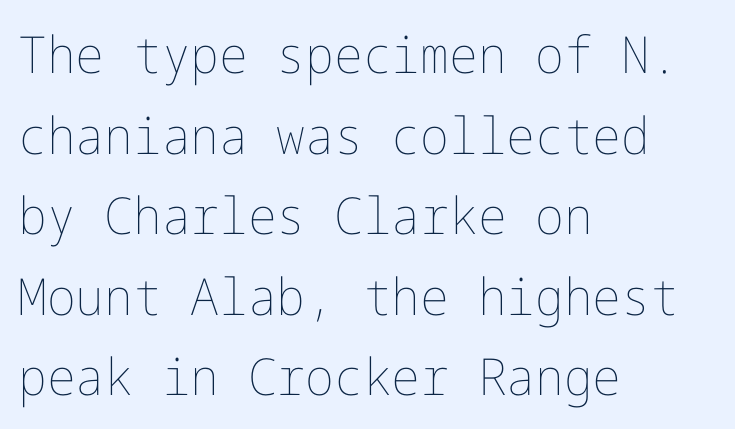
{"italic": "no", "bold": "no", "weight": "thin", "width": "normal", "stroke_contrast": "low", "x_height": "medium", "underline": "no", "align": "left", "line_spacing": "normal", "line_spacing_ratio": 1.58, "letter_spacing": "normal", "letter_spacing_em": 0.0, "glyph_px": 51}
